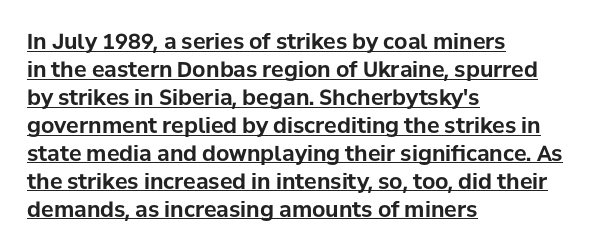
Q: Is the text bold? A: Yes.
Q: Is the text italic (slanted)? A: No, it is upright.
Q: Is the text underlined? A: Yes.
Q: How is the paragraph aligned? A: Left-aligned.
Q: Is the spacing between letters normal or unusually wide? A: Normal.
Q: Is the spacing between lines tight, normal or loose? A: Normal.
